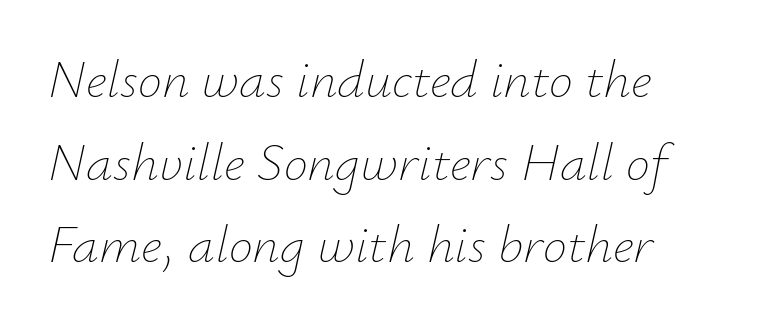
Alignment: flush left. This reads as an unemphasized weight, regular at the heaviest. Unmarked baselines from the first word to the last. The face used here is proportionally spaced, like ordinary book or web type. How are the letters spaced? Ordinarily, with no added tracking. The leading is moderate, giving the passage an even texture.
